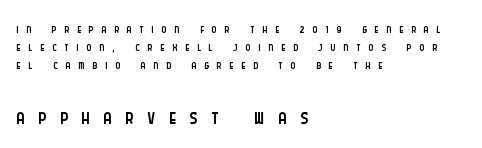
The font family rendered here belongs to the sans-serif group. Ordinary non-slanted type is in use. Decoration check: the copy has no underline. The following chunk of copy outweighs the initial chunk in type size. The compositor pushed each line to the left boundary. Character widths vary here, with narrow letters taking less room than wide ones.
